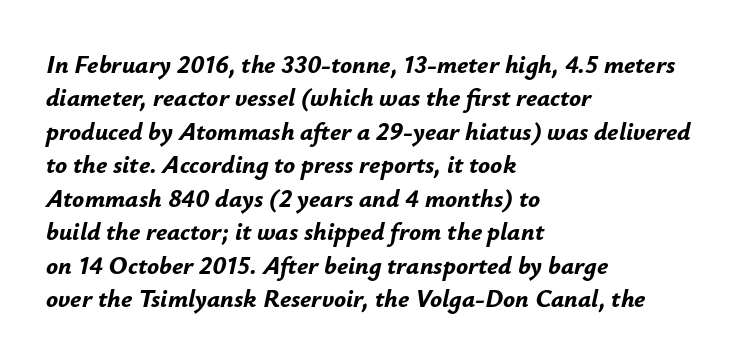
{"italic": "yes", "lean": "right", "slant_degrees": 12, "bold": "yes", "underline": "no", "align": "left", "line_spacing": "normal", "line_spacing_ratio": 1.34, "letter_spacing": "normal", "letter_spacing_em": 0.0, "glyph_px": 25}
